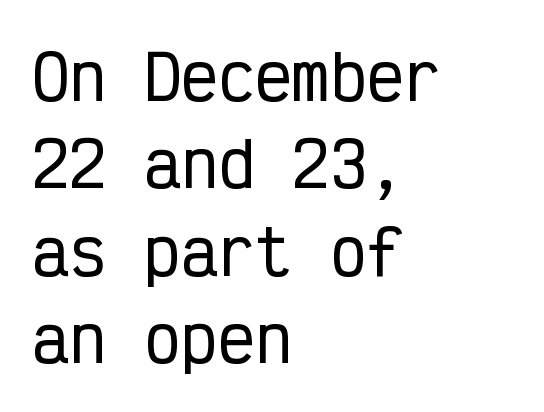
Q: Is the text italic (slanted)? A: No, it is upright.
Q: Is the typeface a serif or a sans-serif typeface? A: Sans-serif.
Q: Is the text underlined? A: No.
Q: How is the paragraph aligned? A: Left-aligned.
Q: Is the spacing between letters normal or unusually wide? A: Normal.
Q: Is the spacing between lines tight, normal or loose? A: Normal.
Q: Width (condensed, normal, or wide)? A: Condensed.
Q: Stroke contrast? A: Low.
Q: x-height? A: Medium.
Q: Monospaced? A: Yes.
